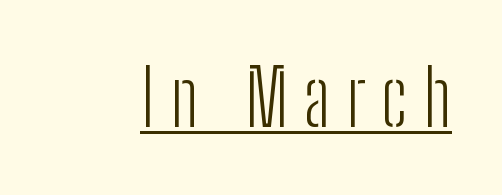
The image shows 77 px light, condensed sans-serif type, upright; set unusually wide letter spacing (+0.2 em), underlined; low stroke contrast and a medium x-height.
